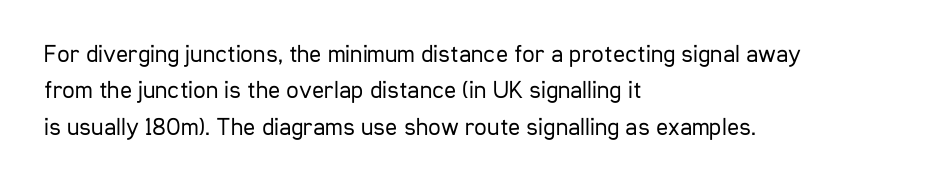
The image shows 25 px text type, upright; set left-aligned, normal line spacing (1.46x), normal letter spacing, not underlined.
